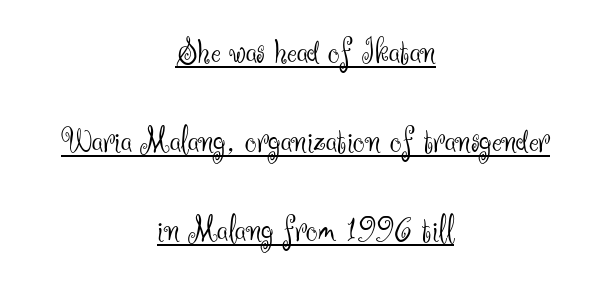
Q: Is the text bold? A: No.
Q: Is the text italic (slanted)? A: No, it is upright.
Q: Is the typeface a serif or a sans-serif typeface? A: Sans-serif.
Q: Is the text underlined? A: Yes.
Q: How is the paragraph aligned? A: Centered.
Q: Is the spacing between letters normal or unusually wide? A: Normal.
Q: Is the spacing between lines tight, normal or loose? A: Loose.
Q: Width (condensed, normal, or wide)? A: Normal.
Q: Stroke contrast? A: Medium.
Q: x-height? A: Small.
Q: Monospaced? A: No.
